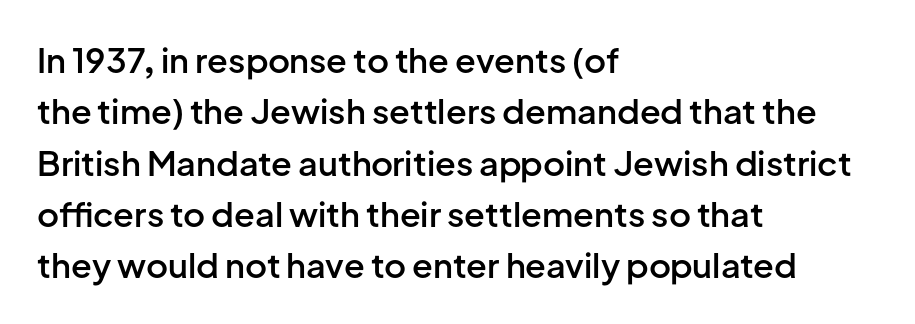
The image shows 34 px semibold sans-serif type, upright; set left-aligned, normal line spacing (1.51x), normal letter spacing, not underlined; low stroke contrast and a medium x-height.
